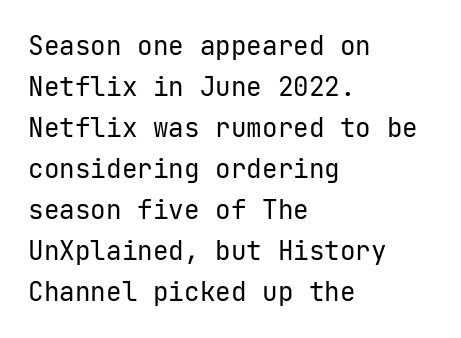
{"italic": "no", "bold": "no", "underline": "no", "align": "left", "line_spacing": "normal", "line_spacing_ratio": 1.58, "letter_spacing": "normal", "letter_spacing_em": 0.0, "glyph_px": 26}
